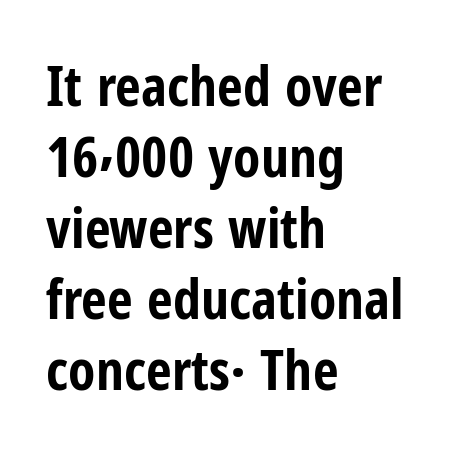
{"serif": "no", "italic": "no", "bold": "yes", "weight": "bold", "width": "condensed", "stroke_contrast": "low", "x_height": "medium", "monospaced": "no", "underline": "no", "align": "left", "line_spacing": "normal", "line_spacing_ratio": 1.27, "letter_spacing": "normal", "letter_spacing_em": 0.0, "glyph_px": 56}
